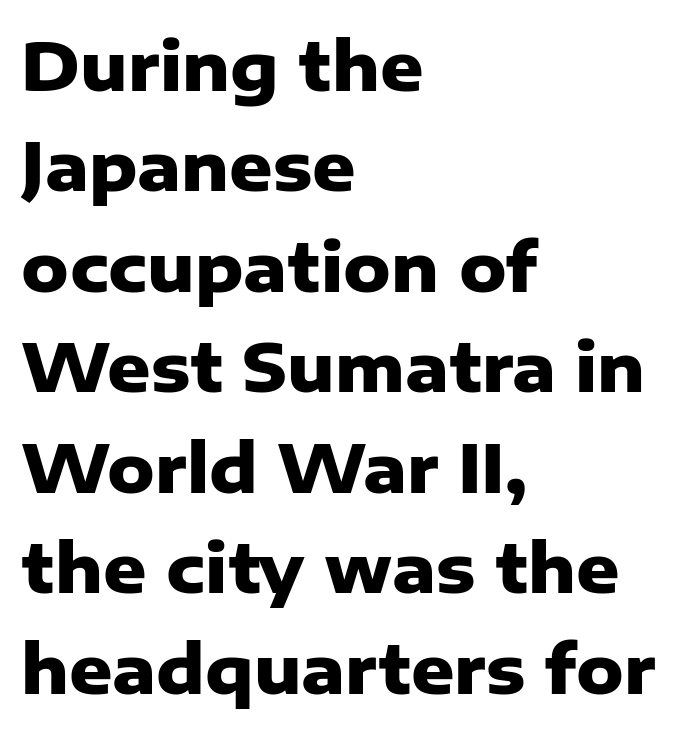
{"serif": "no", "italic": "no", "bold": "yes", "weight": "heavy", "width": "normal", "stroke_contrast": "low", "x_height": "medium", "monospaced": "no", "underline": "no", "align": "left", "line_spacing": "normal", "line_spacing_ratio": 1.5, "letter_spacing": "normal", "letter_spacing_em": 0.0, "glyph_px": 67}
